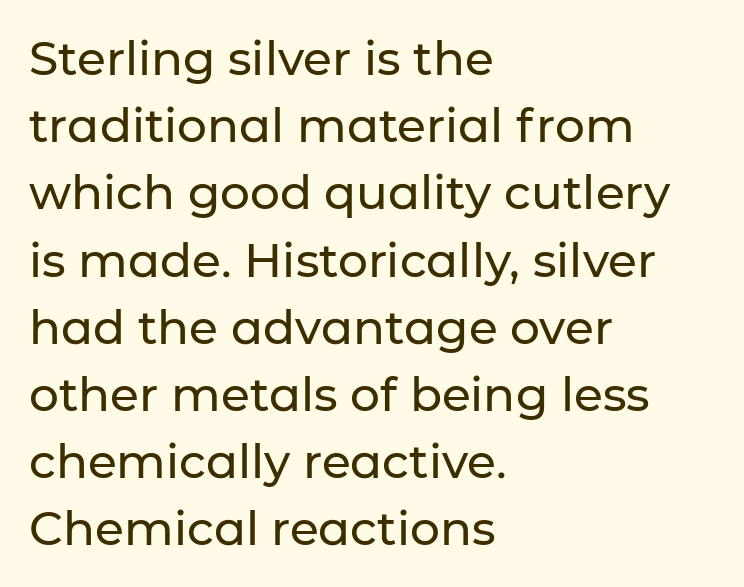
The image shows 47 px sans-serif type, upright; set left-aligned, normal line spacing (1.43x), normal letter spacing, not underlined; low stroke contrast and a medium x-height.
